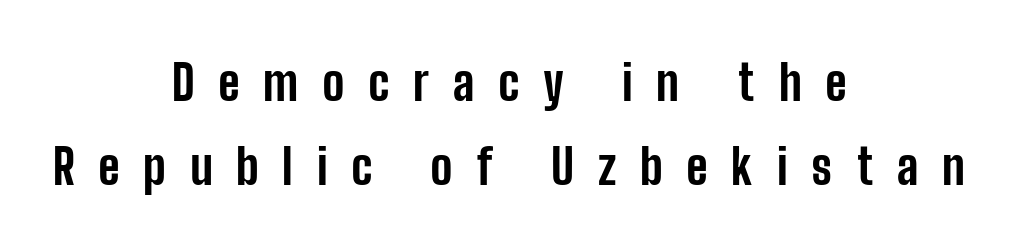
The image shows 49 px bold, condensed sans-serif type, upright; set centered, line spacing 1.72x, unusually wide letter spacing (+0.48 em), not underlined; low stroke contrast and a medium x-height.
